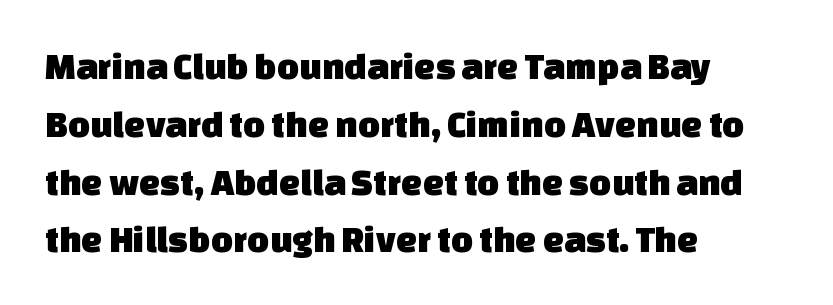
Q: Is the typeface a serif or a sans-serif typeface? A: Sans-serif.
Q: Is the text underlined? A: No.
Q: How is the paragraph aligned? A: Left-aligned.
Q: Is the spacing between letters normal or unusually wide? A: Normal.
Q: Is the spacing between lines tight, normal or loose? A: Normal.
Q: Width (condensed, normal, or wide)? A: Normal.
Q: Stroke contrast? A: Low.
Q: x-height? A: Large.
Q: Monospaced? A: No.
